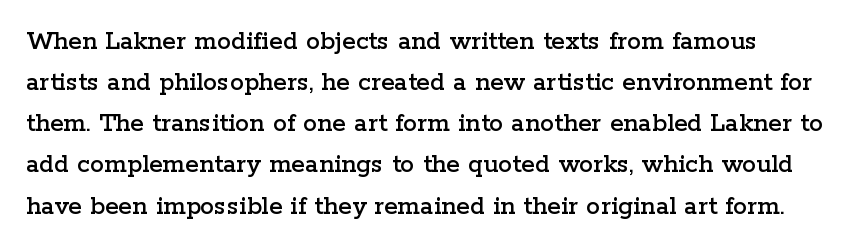
{"serif": "yes", "italic": "no", "width": "wide", "stroke_contrast": "low", "x_height": "medium", "monospaced": "no", "underline": "no", "line_spacing": "normal", "line_spacing_ratio": 1.47, "letter_spacing": "normal", "letter_spacing_em": 0.0, "glyph_px": 28}
